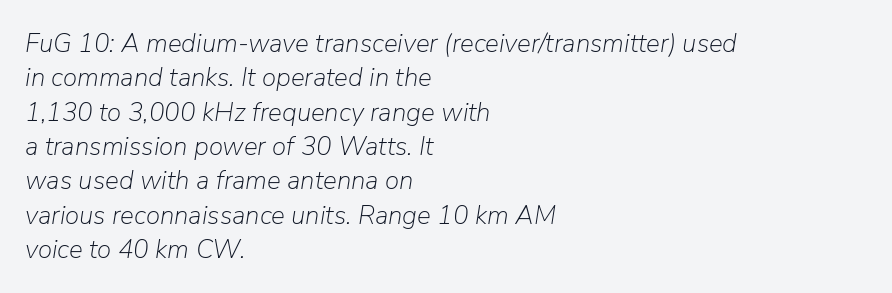
{"italic": "yes", "lean": "right", "slant_degrees": 9, "bold": "no", "underline": "no", "align": "left", "line_spacing": "normal", "line_spacing_ratio": 1.32, "letter_spacing": "normal", "letter_spacing_em": 0.0, "glyph_px": 26}
